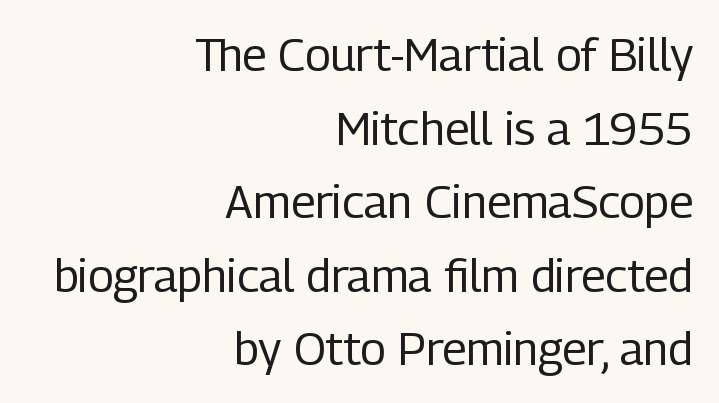
Q: Is the text bold? A: No.
Q: Is the text italic (slanted)? A: No, it is upright.
Q: Is the typeface a serif or a sans-serif typeface? A: Sans-serif.
Q: Is the text underlined? A: No.
Q: How is the paragraph aligned? A: Right-aligned.
Q: Is the spacing between letters normal or unusually wide? A: Normal.
Q: Is the spacing between lines tight, normal or loose? A: Normal.
Q: Width (condensed, normal, or wide)? A: Condensed.
Q: Stroke contrast? A: Low.
Q: x-height? A: Medium.
Q: Monospaced? A: No.
